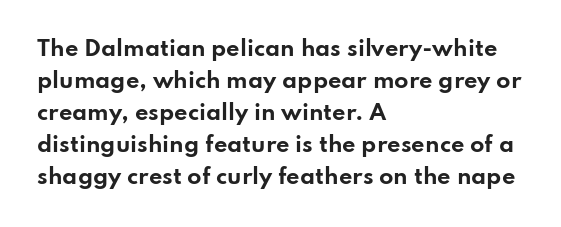
The image shows 21 px bold type, upright; set left-aligned, normal line spacing (1.52x), normal letter spacing, not underlined.
